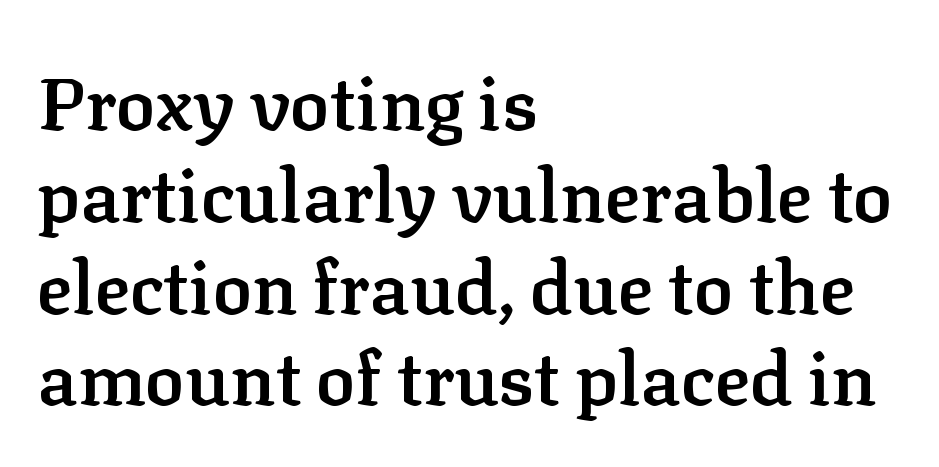
The image shows 74 px semibold serif type, upright; set left-aligned, line spacing 1.24x, normal letter spacing, not underlined; low stroke contrast and a medium x-height.
